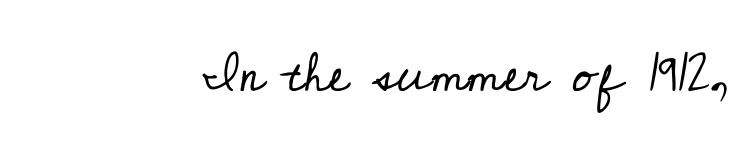
{"serif": "yes", "bold": "no", "weight": "regular", "width": "normal", "stroke_contrast": "low", "x_height": "small", "monospaced": "no", "underline": "no", "align": "right", "letter_spacing": "normal", "letter_spacing_em": 0.0, "glyph_px": 54}
